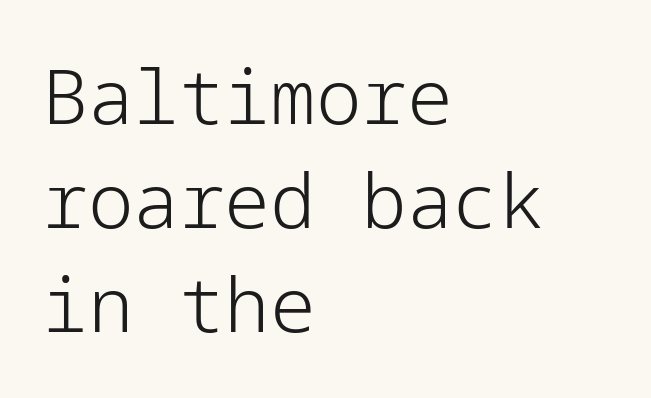
The image shows 76 px light sans-serif type, upright; set left-aligned, normal line spacing (1.37x), normal letter spacing, not underlined; low stroke contrast and a medium x-height.
